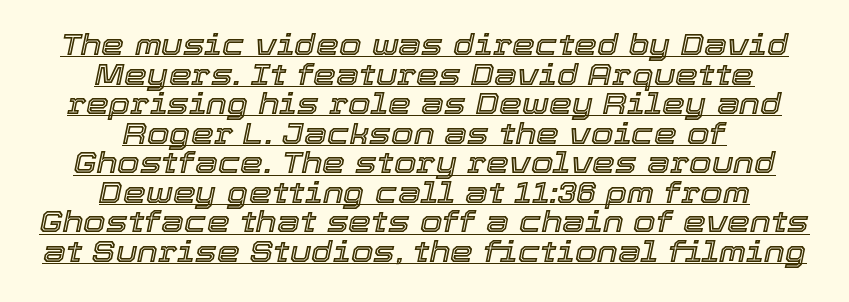
Think of a printed novel: that variable character pitch is what you see here. Nothing unusual about the tracking: characters are spaced as the font intends. Underline: present. Layout note: lines centered.
